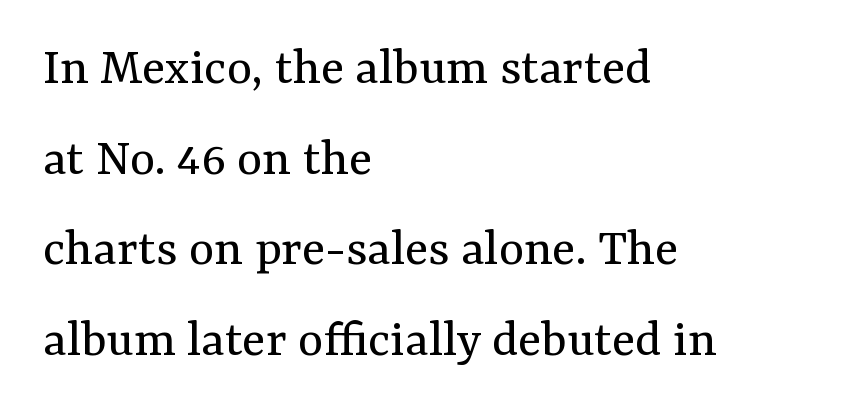
{"serif": "yes", "italic": "no", "bold": "no", "weight": "regular", "width": "normal", "stroke_contrast": "medium", "x_height": "medium", "monospaced": "no", "underline": "no", "align": "left", "line_spacing": "normal", "line_spacing_ratio": 1.68, "letter_spacing": "normal", "letter_spacing_em": 0.0, "glyph_px": 54}
